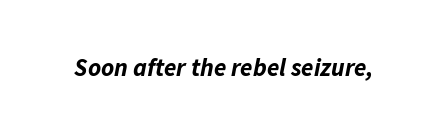
These words are printed bold, with thick strokes throughout. The letterforms sit shoulder to shoulder at normal distance. Style check: oblique. The words here are not underlined.
